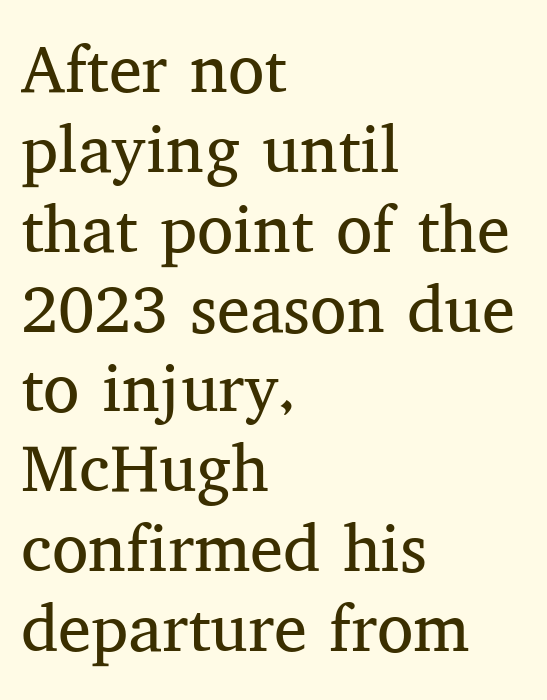
Q: Is the text bold? A: No.
Q: Is the text italic (slanted)? A: No, it is upright.
Q: Is the typeface a serif or a sans-serif typeface? A: Serif.
Q: Is the text underlined? A: No.
Q: How is the paragraph aligned? A: Left-aligned.
Q: Is the spacing between letters normal or unusually wide? A: Normal.
Q: Width (condensed, normal, or wide)? A: Normal.
Q: Stroke contrast? A: Medium.
Q: x-height? A: Medium.
Q: Monospaced? A: No.
